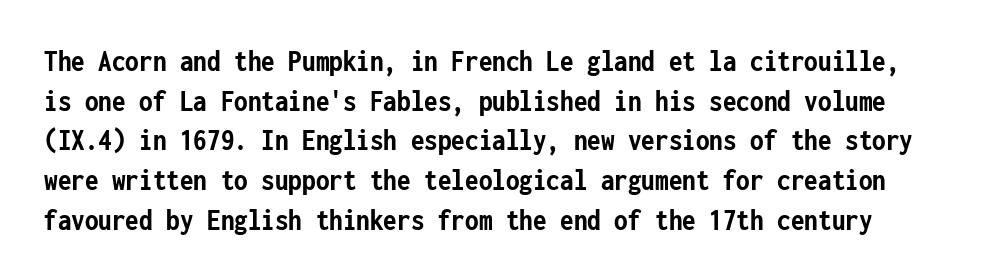
The image shows 31 px semibold, condensed sans-serif type, upright, monospaced; set normal line spacing (1.28x), normal letter spacing, not underlined; low stroke contrast and a medium x-height.
